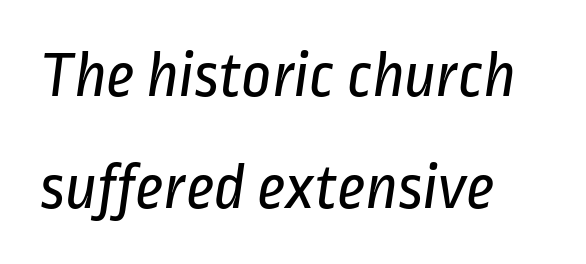
Spacing verdict: proportional, widths tailored to each character. This sample uses a sans-serif face. Stems and bowls with no extra thickness — not bold. Look at the tracking — it's just the regular setting, nothing added. Compared with a centered layout, this one pins lines to the left instead. The specimen omits any rule beneath the text block's lines.
